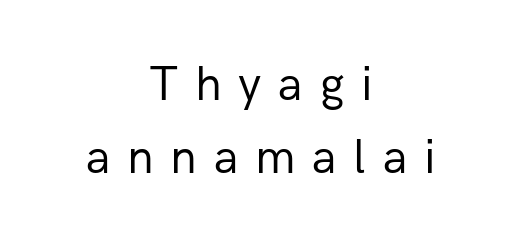
The image shows 49 px regular-weight sans-serif type, upright; set centered, normal line spacing (1.5x), unusually wide letter spacing (+0.34 em), not underlined; low stroke contrast and a medium x-height.
